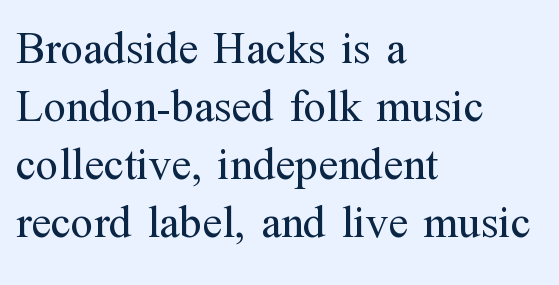
The passage shown is not bold in any degree. Upright lettering throughout. Students, observe: this is what conventionally led text looks like. The typeface chosen for these lines features serifs. Visually the block forms a straight wall on the left and a jagged coastline on the right. Each letter keeps its own natural width here, so spacing adapts to shape.
